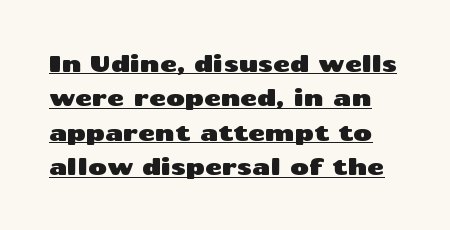
{"italic": "no", "underline": "yes", "line_spacing": "normal", "line_spacing_ratio": 1.5, "letter_spacing": "normal", "letter_spacing_em": 0.0, "glyph_px": 23}
